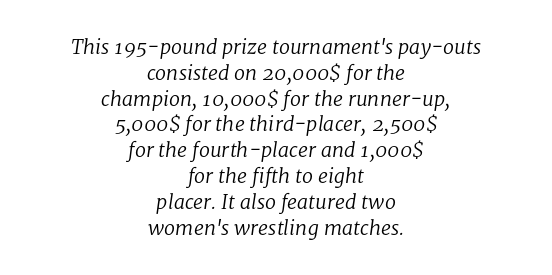
The image shows 20 px text type, italic (leaning right); set centered, normal line spacing (1.29x), normal letter spacing, not underlined.
